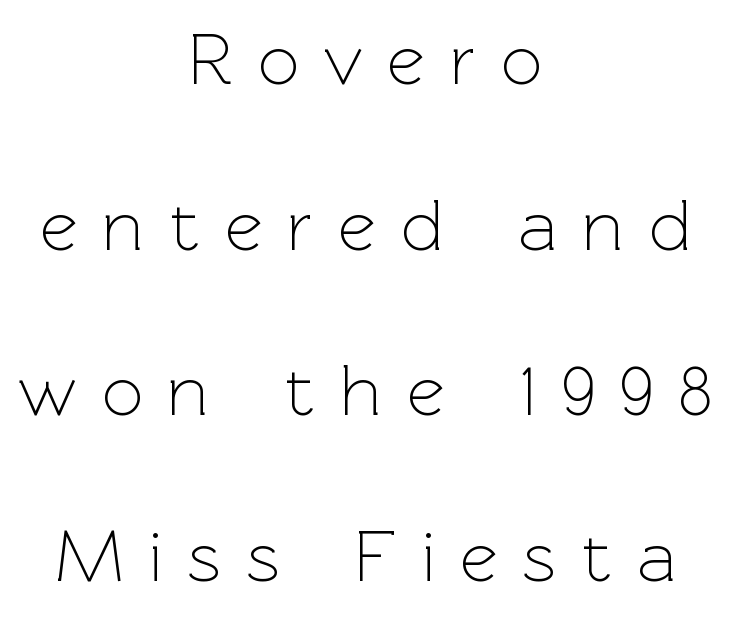
Q: Is the text bold? A: No.
Q: Is the text italic (slanted)? A: No, it is upright.
Q: Is the typeface a serif or a sans-serif typeface? A: Sans-serif.
Q: Is the text underlined? A: No.
Q: How is the paragraph aligned? A: Centered.
Q: Is the spacing between letters normal or unusually wide? A: Unusually wide.
Q: Is the spacing between lines tight, normal or loose? A: Loose.
Q: Width (condensed, normal, or wide)? A: Normal.
Q: x-height? A: Medium.
Q: Monospaced? A: No.
